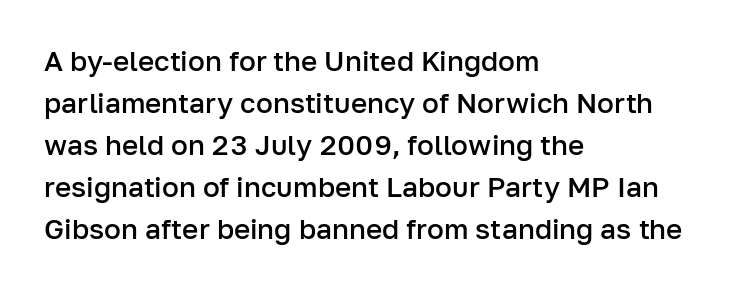
The image shows 28 px semibold sans-serif type, upright; set left-aligned, normal line spacing (1.5x), normal letter spacing, not underlined; low stroke contrast and a medium x-height.
